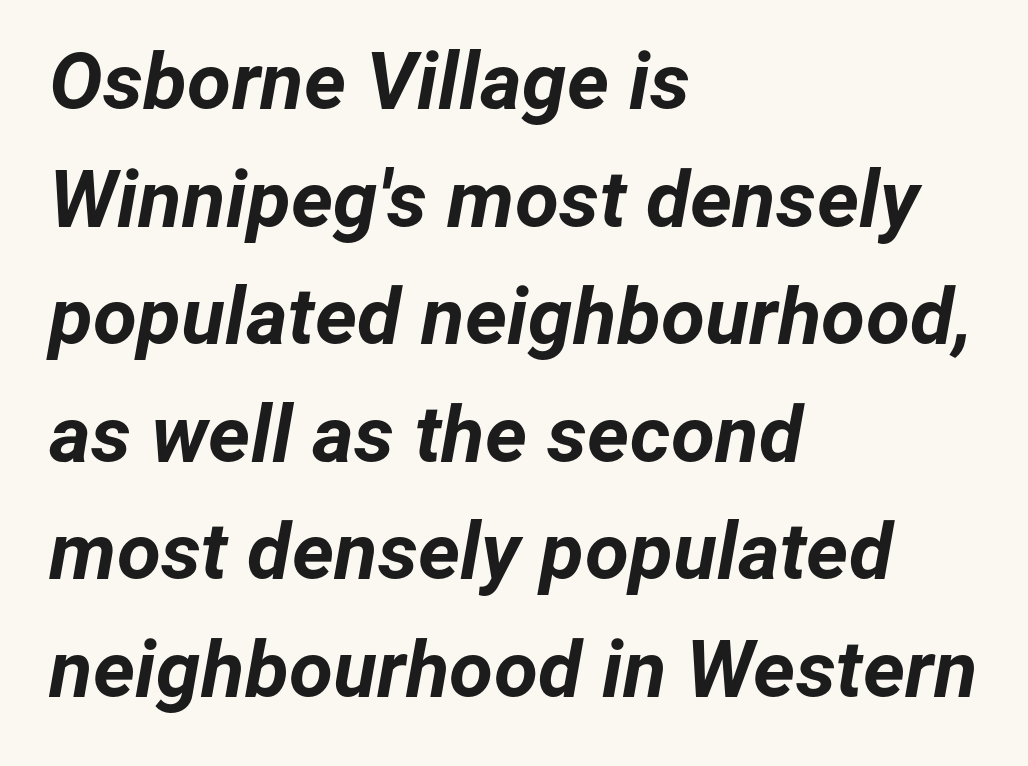
The image shows 80 px bold type, italic (leaning right); set left-aligned, normal line spacing (1.47x), normal letter spacing, not underlined; low stroke contrast and a medium x-height.
